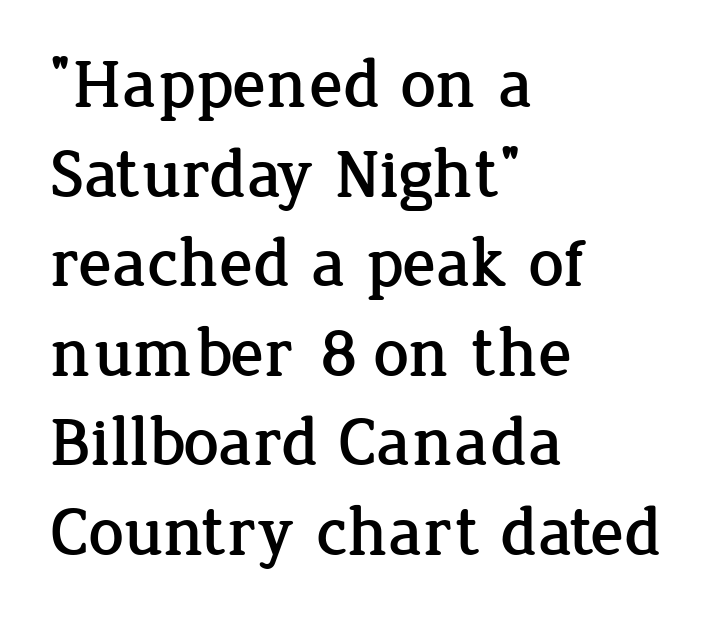
The image shows 70 px serif type, upright; set left-aligned, normal line spacing (1.28x), normal letter spacing, not underlined; low stroke contrast and a medium x-height.
